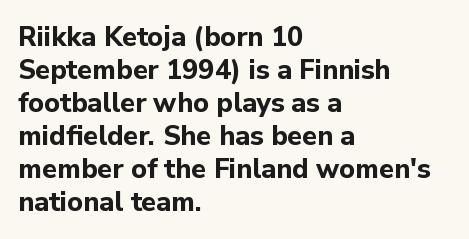
The image shows 27 px bold type, upright; set left-aligned, line spacing 1.22x, normal letter spacing, not underlined.
